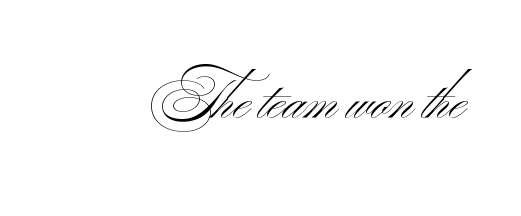
Q: Is the text bold? A: No.
Q: Is the typeface a serif or a sans-serif typeface? A: Sans-serif.
Q: Is the text underlined? A: No.
Q: Is the spacing between letters normal or unusually wide? A: Normal.
Q: Width (condensed, normal, or wide)? A: Wide.
Q: Stroke contrast? A: Medium.
Q: x-height? A: Small.
Q: Monospaced? A: No.
